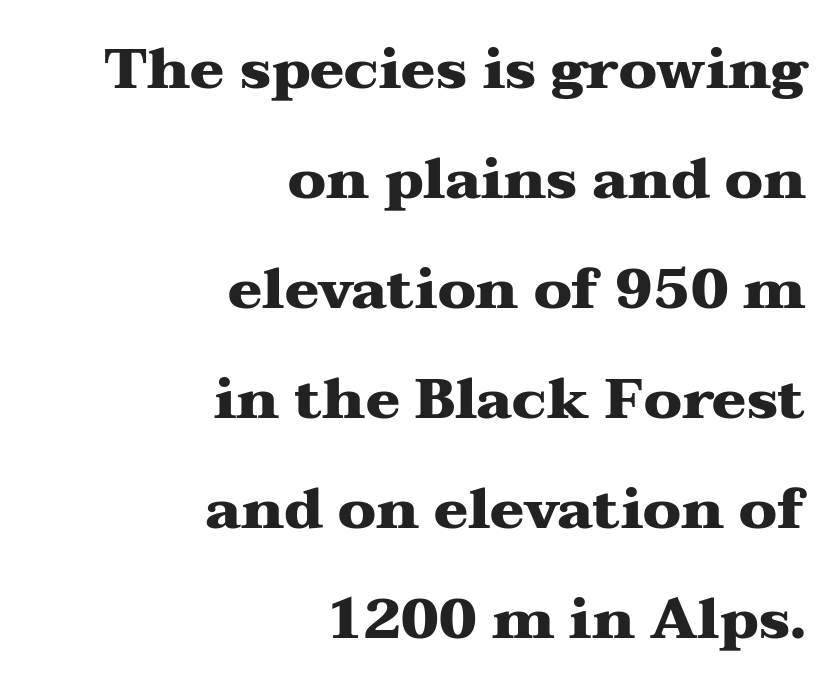
Character widths vary here, with narrow letters taking less room than wide ones. A typesetter would call this zero additional tracking. What's the leading like? Stretched, with rows far apart. Underline: absent.
